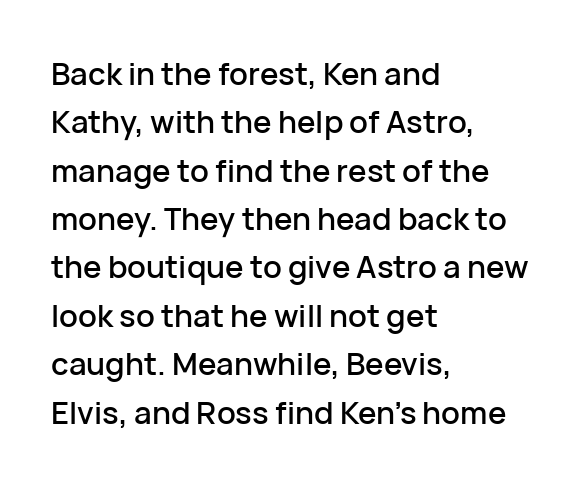
Is there much room between lines? A standard amount, neither cramped nor airy. Style check: upright. The letterforms sit shoulder to shoulder at normal distance. Horizontally, the lines are justified to the leading edge only. Nothing sits at the stroke ends, so this counts as sans-serif.
